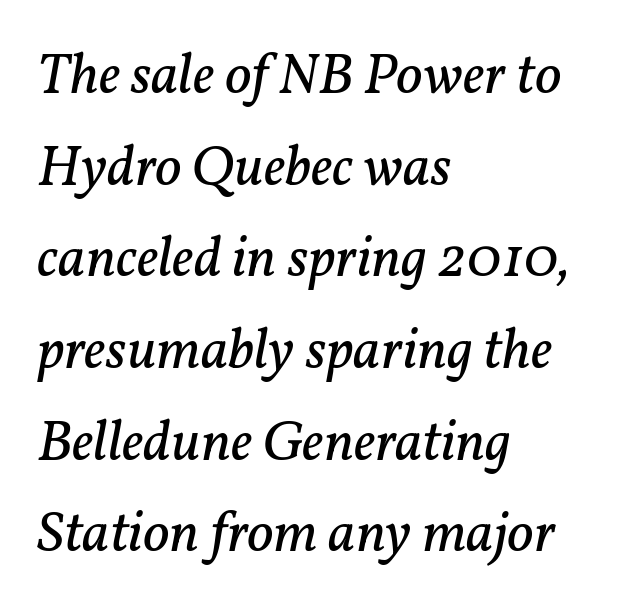
Rows of type keep a routine distance in the vertical direction. Visually the block forms a straight wall on the left and a jagged coastline on the right. Each letter's strokes conclude with small projecting serifs. The passage shown is not bold in any degree. When letters slant like this, we call the style italic. Does extra space separate the letters? No, they use regular spacing.
